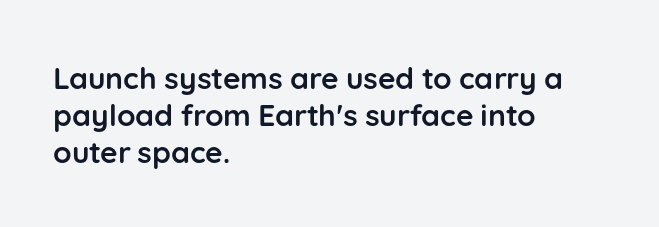
The lines are quadded left. How are the letters spaced? Ordinarily, with no added tracking. Unlike italic type, these characters show no tilt at all. Looks like regular typesetting: each glyph gets only the width it needs. The strip under each line holds only bare page. Each glyph is drawn with heavy, bold strokes.
